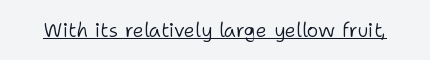
{"italic": "no", "bold": "no", "underline": "yes", "letter_spacing": "normal", "letter_spacing_em": 0.0, "glyph_px": 20}
